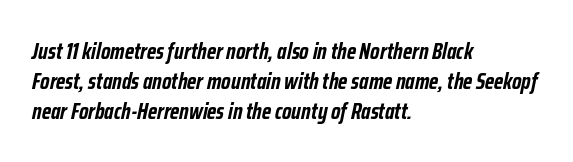
Leading matches the norm, producing a regular column. These lines were composed using italics. This rendering uses left alignment, leaving the right contour irregular. Students, note that the glyphs here touch the page at normal intervals. The gap between lines stays unmarked. These words are printed bold, with thick strokes throughout.
